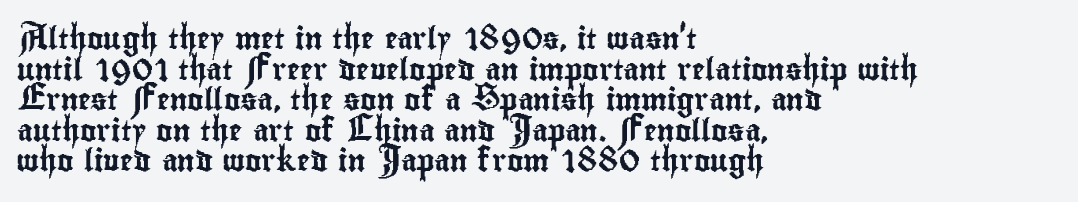
If you drew a line through each stem, it would be perfectly vertical. Honestly, the letter spacing is just normal — you wouldn't notice it. The words here are not underlined. Notice how the passage keeps a crisp vertical edge on the left only. Interline gaps are of average width in this sample.
